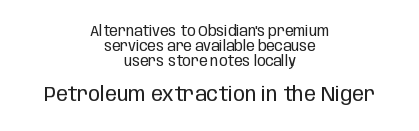
{"italic": "no", "bold": "no", "underline": "no", "align": "center", "line_spacing": "tight", "line_spacing_ratio": 1.08, "letter_spacing": "normal", "letter_spacing_em": 0.0, "larger_block": "second", "size_ratio": 1.43, "glyph_px": 20}
